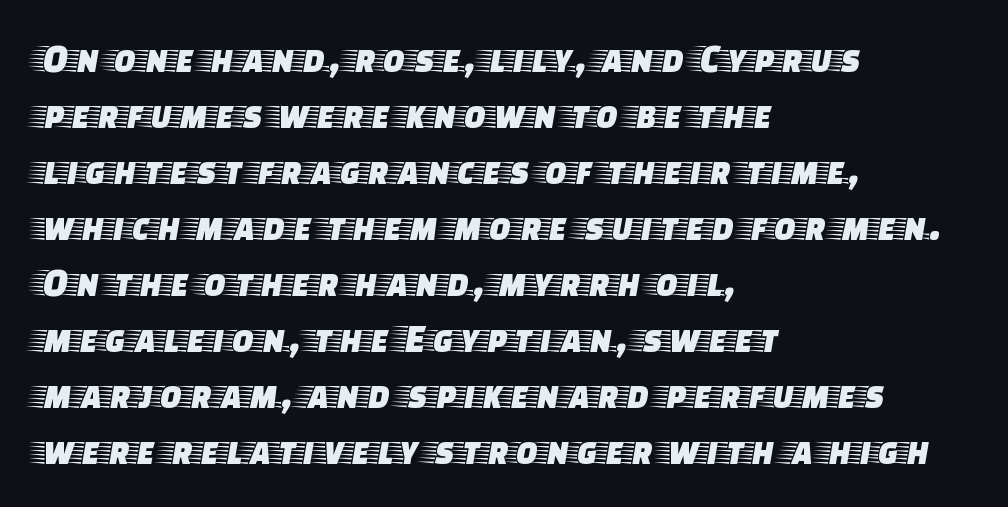
The space between consecutive lines is moderate. The type is set solid horizontally, with unmodified tracking. Letterform terminals end in serifs throughout the passage.
